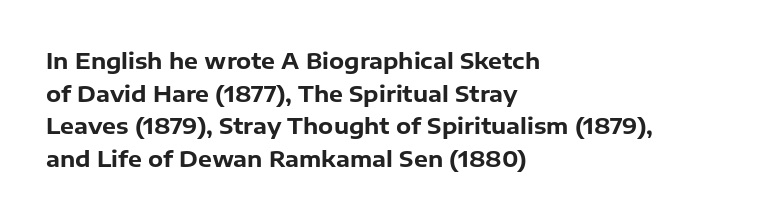
The image shows 22 px bold type, upright; set left-aligned, normal line spacing (1.48x), normal letter spacing, not underlined.
